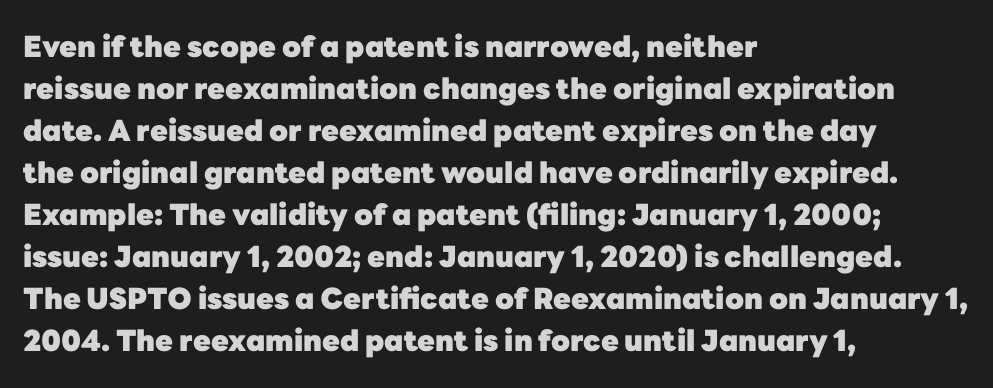
Descender tails drop into unmarked territory. Weight check: bold — yes, fully. If you drew a ruler down the left edge, every line would touch it. There is no visible air inserted between adjacent glyphs. A typesetter would call this proportional, since set widths differ per character.
